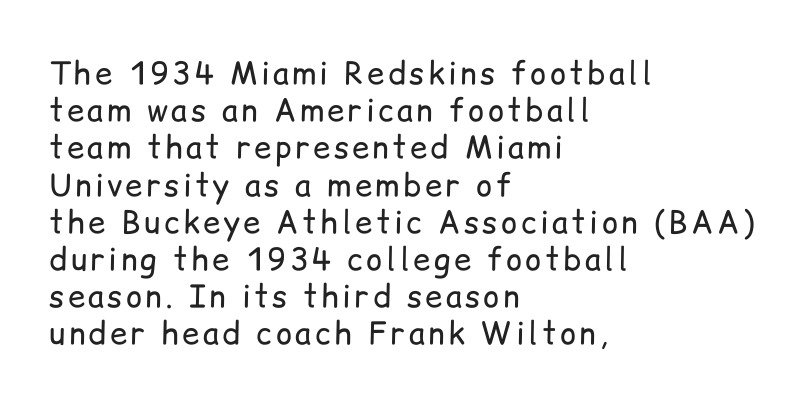
Every stem runs plumb, perpendicular to the baseline. The specimen omits any rule beneath the text block's lines. The rendering anchors every line to the left-hand side. The strokes carry an ordinary text weight at most. A typesetter would label this face a sans. These lines are rendered in a variable-pitch font.
